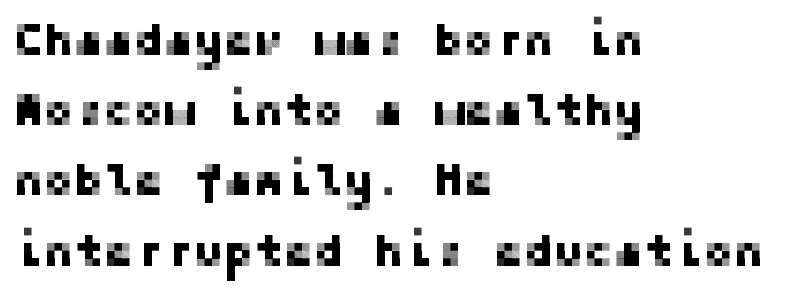
{"serif": "no", "italic": "no", "width": "normal", "stroke_contrast": "low", "x_height": "medium", "underline": "no", "align": "left", "line_spacing": "normal", "line_spacing_ratio": 1.56, "letter_spacing": "normal", "letter_spacing_em": 0.0, "glyph_px": 45}
